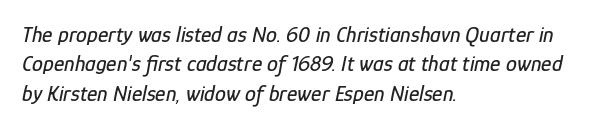
{"italic": "yes", "lean": "right", "slant_degrees": 12, "underline": "no", "align": "left", "line_spacing": "normal", "line_spacing_ratio": 1.34, "letter_spacing": "normal", "letter_spacing_em": 0.0, "glyph_px": 22}
